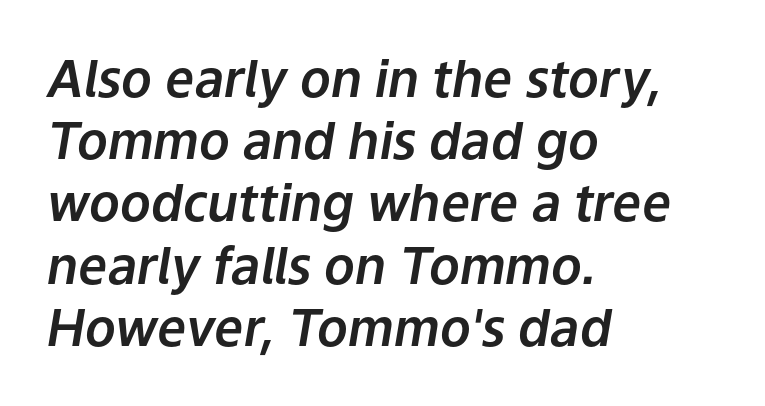
Q: Is the text italic (slanted)? A: Yes, it leans right by about 9 degrees.
Q: Is the text underlined? A: No.
Q: How is the paragraph aligned? A: Left-aligned.
Q: Is the spacing between letters normal or unusually wide? A: Normal.
Q: Width (condensed, normal, or wide)? A: Normal.
Q: Stroke contrast? A: Low.
Q: x-height? A: Medium.
Q: Monospaced? A: No.
